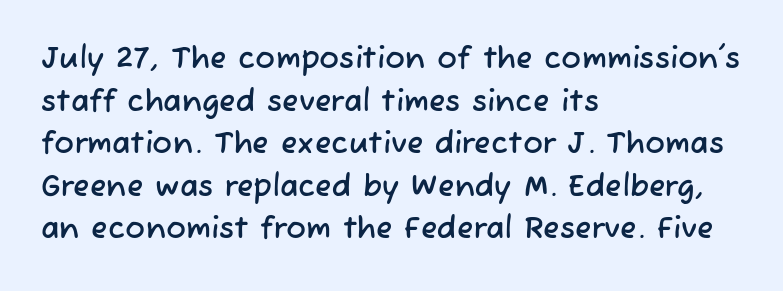
The image shows 30 px sans-serif type; set left-aligned, normal line spacing (1.42x), normal letter spacing, not underlined; low stroke contrast and a medium x-height.
